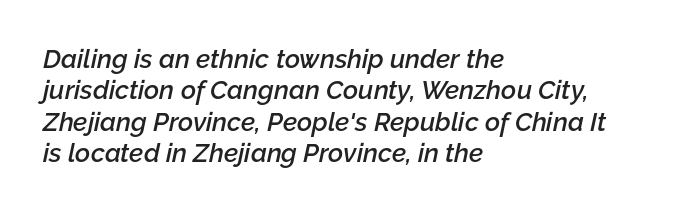
Q: Is the text bold? A: Semi-bold.
Q: Is the text italic (slanted)? A: Yes, it leans right by about 12 degrees.
Q: Is the text underlined? A: No.
Q: How is the paragraph aligned? A: Left-aligned.
Q: Is the spacing between letters normal or unusually wide? A: Normal.
